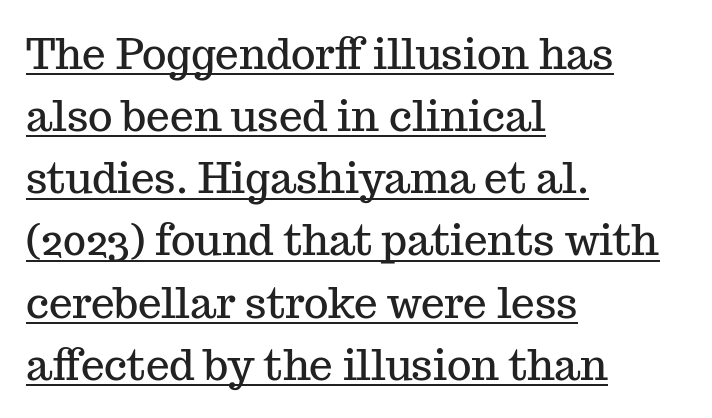
{"serif": "yes", "italic": "no", "width": "normal", "stroke_contrast": "medium", "x_height": "medium", "monospaced": "no", "underline": "yes", "align": "left", "line_spacing": "normal", "line_spacing_ratio": 1.48, "letter_spacing": "normal", "letter_spacing_em": 0.0, "glyph_px": 42}
